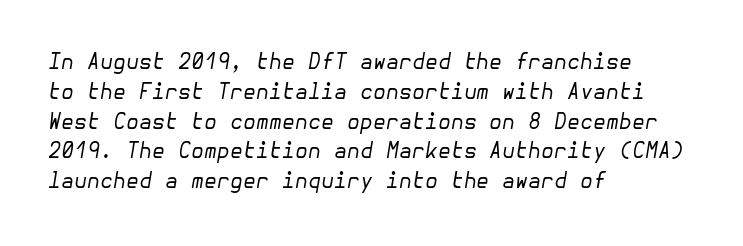
Weight: regular or lighter. The vertical gap from one line to the next is medium. The paragraph has a hard left edge and a soft right edge. Every character sits at an angle, as italics do.
